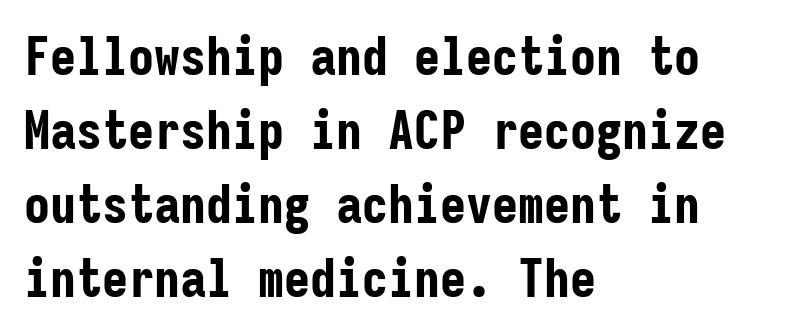
{"serif": "no", "italic": "no", "bold": "yes", "weight": "bold", "width": "condensed", "stroke_contrast": "low", "x_height": "medium", "monospaced": "yes", "underline": "no", "align": "left", "line_spacing": "normal", "line_spacing_ratio": 1.42, "letter_spacing": "normal", "letter_spacing_em": 0.0, "glyph_px": 52}
